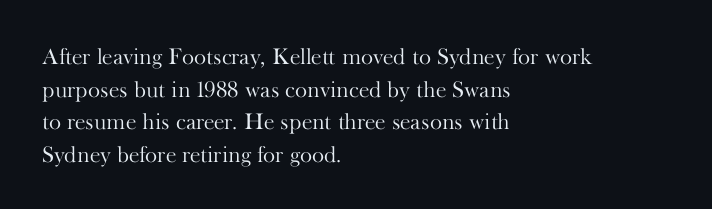
The image shows 23 px text type, upright; set left-aligned, normal line spacing (1.42x), normal letter spacing, not underlined.
